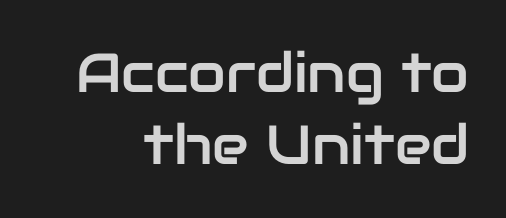
Q: Is the text italic (slanted)? A: No, it is upright.
Q: Is the typeface a serif or a sans-serif typeface? A: Sans-serif.
Q: Is the text underlined? A: No.
Q: Is the spacing between letters normal or unusually wide? A: Normal.
Q: Is the spacing between lines tight, normal or loose? A: Normal.
Q: Width (condensed, normal, or wide)? A: Normal.
Q: Stroke contrast? A: Low.
Q: x-height? A: Medium.
Q: Monospaced? A: No.
